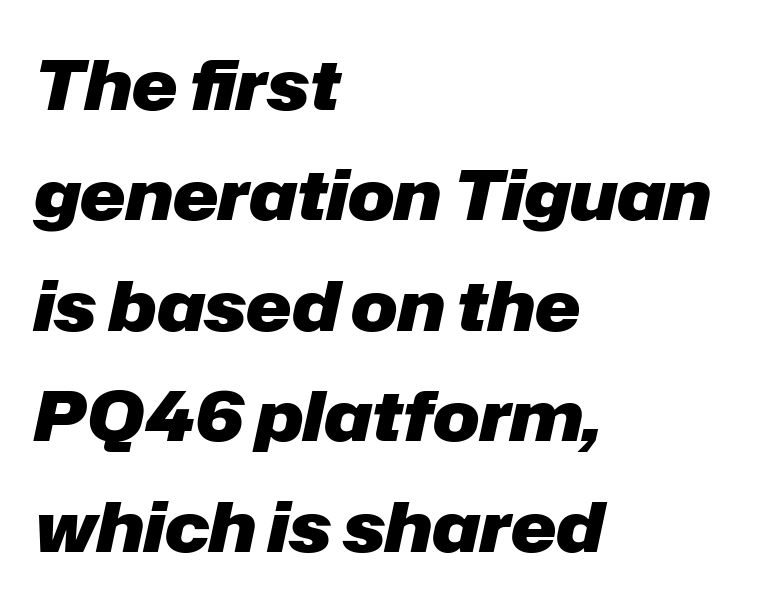
Q: Is the text bold? A: Yes.
Q: Is the text italic (slanted)? A: Yes, it leans right by about 12 degrees.
Q: Is the text underlined? A: No.
Q: How is the paragraph aligned? A: Left-aligned.
Q: Is the spacing between letters normal or unusually wide? A: Normal.
Q: Is the spacing between lines tight, normal or loose? A: Normal.
Q: Width (condensed, normal, or wide)? A: Normal.
Q: Stroke contrast? A: Low.
Q: x-height? A: Medium.
Q: Monospaced? A: No.
